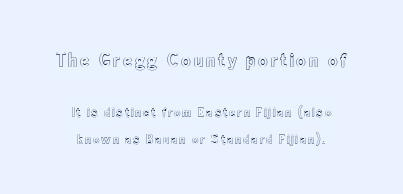
{"italic": "no", "underline": "no", "align": "center", "line_spacing": "loose", "line_spacing_ratio": 1.92, "larger_block": "first", "size_ratio": 1.5, "glyph_px": 21}
